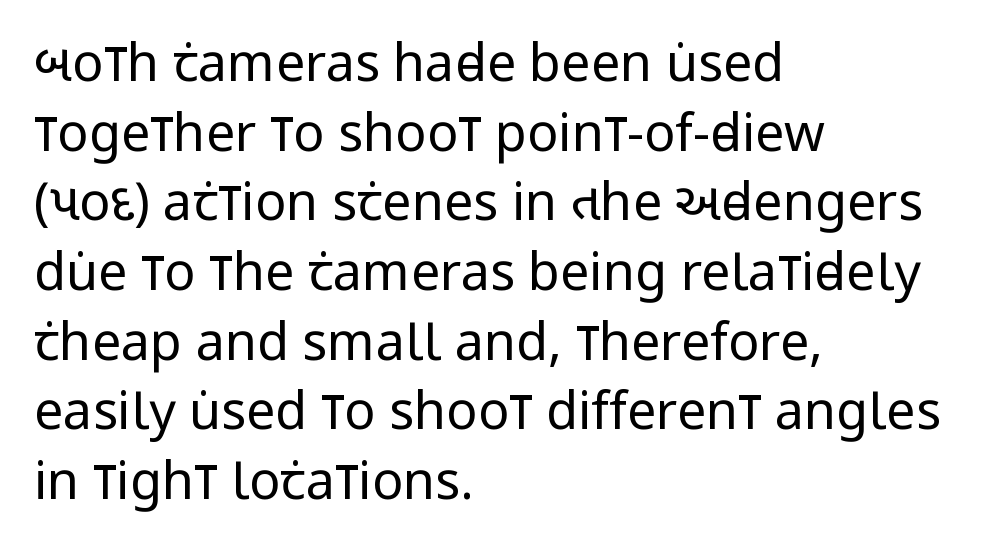
Normally led — the rows are evenly, conventionally spaced. Compared with a typical body face, this is equally light or lighter still. Each letter keeps its own natural width here, so spacing adapts to shape. Grotesque or geometric, the face here clearly has no serifs. Default kerning and tracking; the words read as compact shapes.
